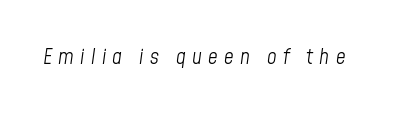
The typography opts for an oblique posture over an upright one. Glance below the letters and you will spot only blank space. Vertical stems look standard width or narrower in stroke. Observe the wide spacing: letters keep a clear distance from each other.
